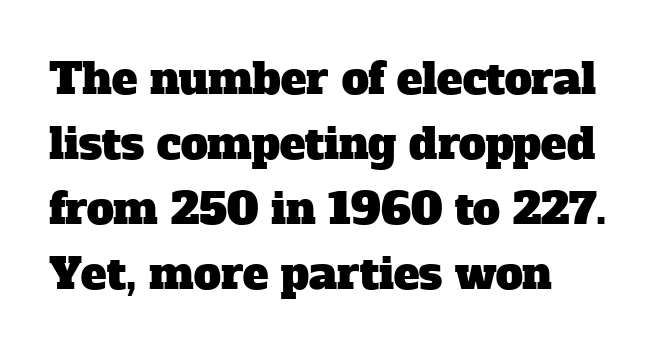
{"serif": "yes", "width": "normal", "stroke_contrast": "low", "x_height": "medium", "monospaced": "no", "underline": "no", "align": "left", "line_spacing": "normal", "line_spacing_ratio": 1.51, "letter_spacing": "normal", "letter_spacing_em": 0.0, "glyph_px": 43}
